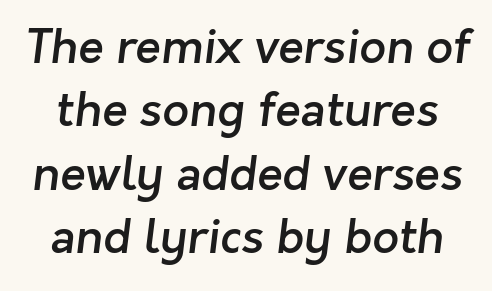
Q: Is the text bold? A: Semi-bold.
Q: Is the typeface a serif or a sans-serif typeface? A: Sans-serif.
Q: Is the text underlined? A: No.
Q: Is the spacing between letters normal or unusually wide? A: Normal.
Q: Is the spacing between lines tight, normal or loose? A: Normal.
Q: Width (condensed, normal, or wide)? A: Normal.
Q: Stroke contrast? A: Low.
Q: x-height? A: Medium.
Q: Monospaced? A: No.
